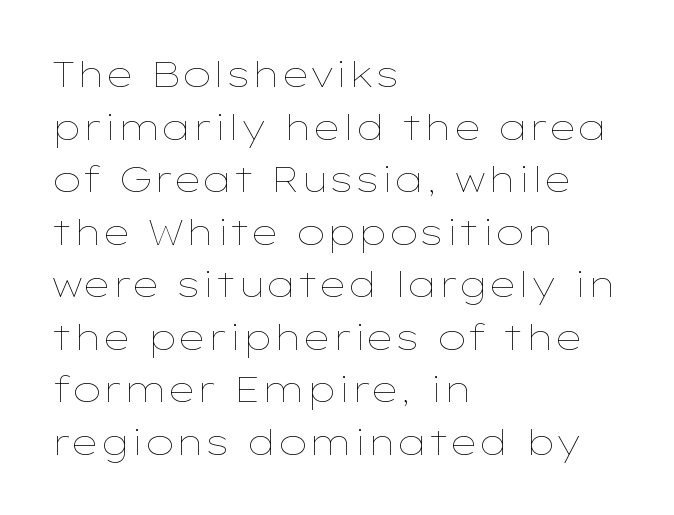
The image shows 36 px thin, wide type, upright; set left-aligned, normal line spacing (1.46x), normal letter spacing, not underlined; low stroke contrast and a medium x-height.
